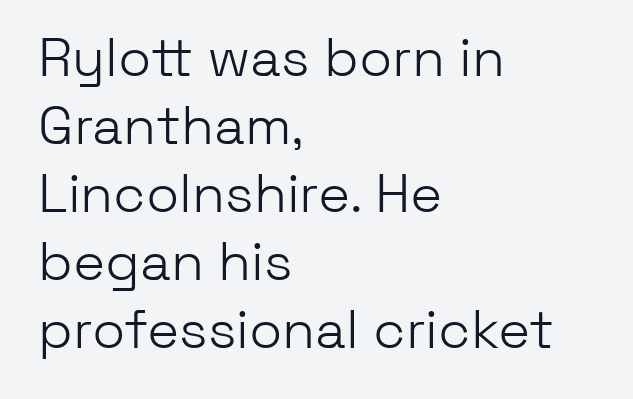
The image shows 54 px light sans-serif type, upright; set left-aligned, normal line spacing (1.26x), normal letter spacing, not underlined; low stroke contrast and a medium x-height.
